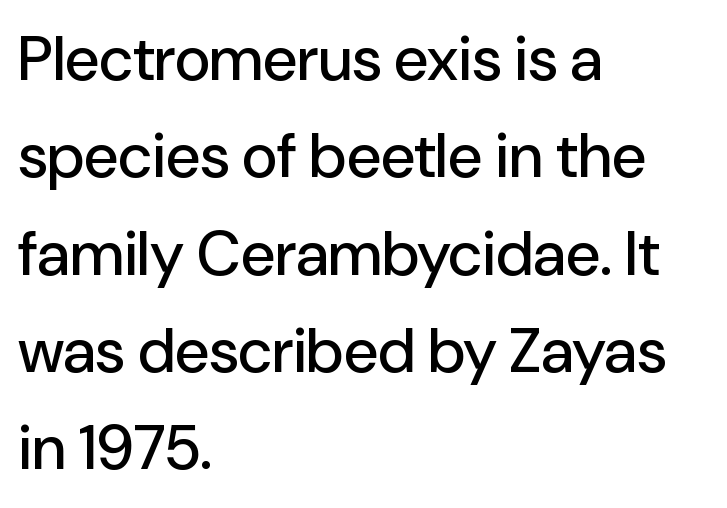
Q: Is the text italic (slanted)? A: No, it is upright.
Q: Is the typeface a serif or a sans-serif typeface? A: Sans-serif.
Q: Is the text underlined? A: No.
Q: How is the paragraph aligned? A: Left-aligned.
Q: Is the spacing between letters normal or unusually wide? A: Normal.
Q: Is the spacing between lines tight, normal or loose? A: Normal.
Q: Width (condensed, normal, or wide)? A: Normal.
Q: Stroke contrast? A: Low.
Q: x-height? A: Medium.
Q: Monospaced? A: No.
